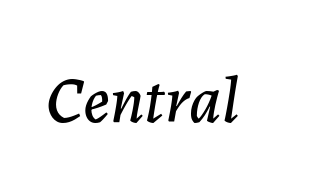
The rendering applies a slant to the glyphs. The words here are not underlined. Do the characters align in a grid? No, the font is proportional. Caption: standard tracking, unaltered.
